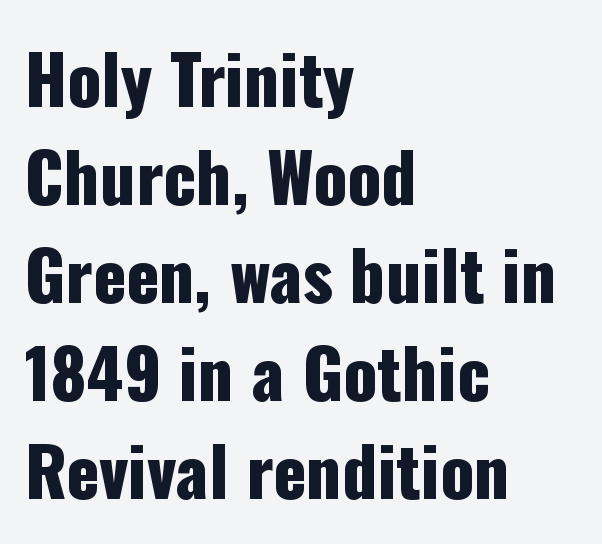
The specimen omits any rule beneath the text block's lines. A classic flush-left, rag-right setting is used for this passage. A normal amount of white space separates one row of letters from the next. Compared with typical body copy, the letter spacing here is the same.
